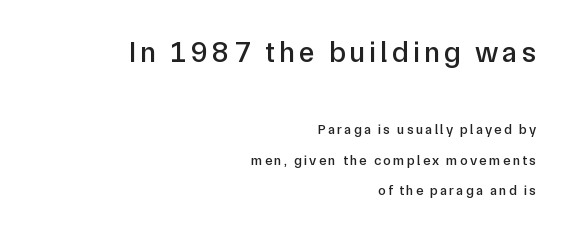
The image shows 29 px sans-serif type, upright; set right-aligned, loose line spacing (2.17x), not underlined; the first (top) block is 2.07x larger; low stroke contrast and a medium x-height.
